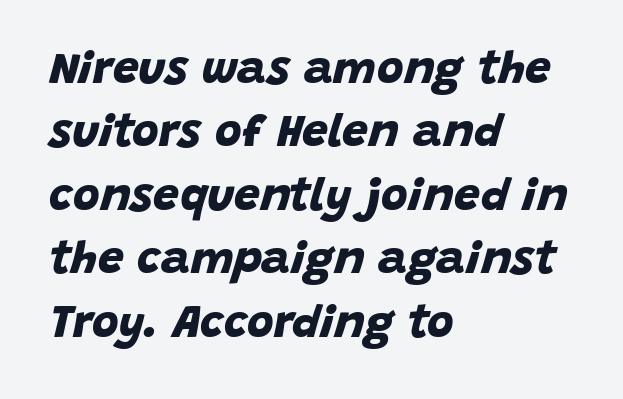
The type is set solid horizontally, with unmodified tracking. The foot of each line stays bare and open. Vertically, the passage feels balanced, rows spaced as you'd expect. The rag falls on the right side of this text block. Bold? Absolutely — the strokes are thick and heavy.
